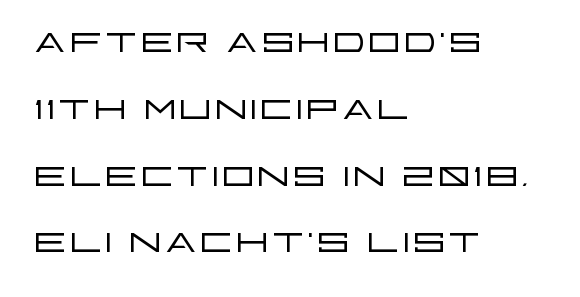
The image shows 53 px light, wide sans-serif type, upright; set left-aligned, normal line spacing (1.26x), normal letter spacing, not underlined; low stroke contrast and a large x-height.
